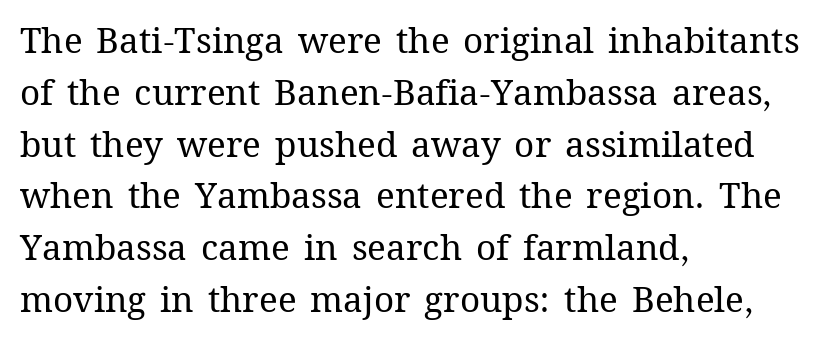
The image shows 35 px regular-weight type, upright; set left-aligned, normal line spacing (1.48x), normal letter spacing, not underlined; medium stroke contrast and a medium x-height.
